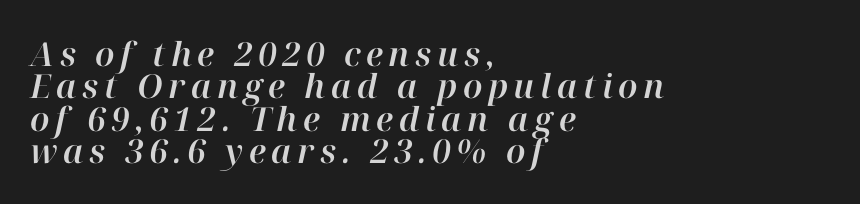
The image shows 33 px text type, italic (leaning right); set left-aligned, tight line spacing (0.98x), not underlined; high stroke contrast and a medium x-height.
